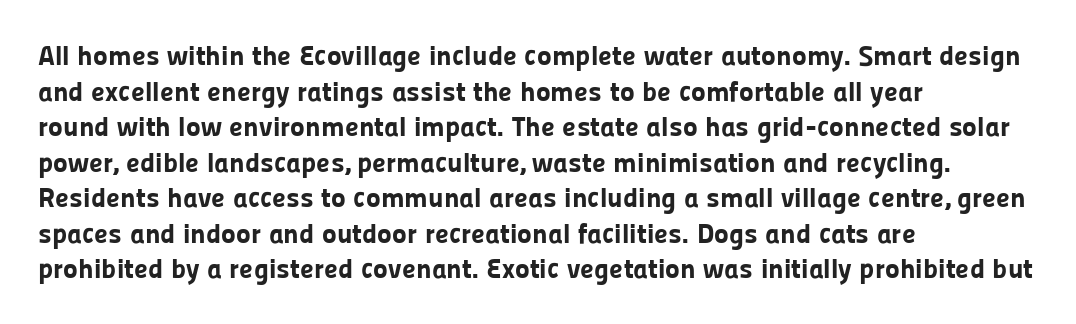
These lines sit exactly where default settings would place them. Designer's note — italics off, roman on. These lines are composed in type without serifs. Typographic density is high because the face is bold. Honestly, there is no underline to notice here at all.
